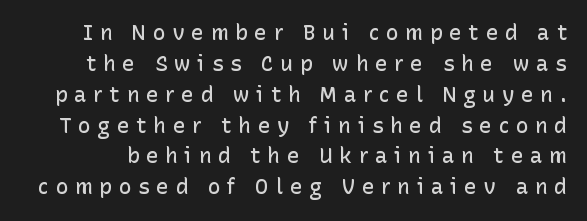
{"italic": "no", "bold": "semi", "underline": "no", "line_spacing": "normal", "line_spacing_ratio": 1.47, "letter_spacing": "wide", "letter_spacing_em": 0.32, "glyph_px": 21}
